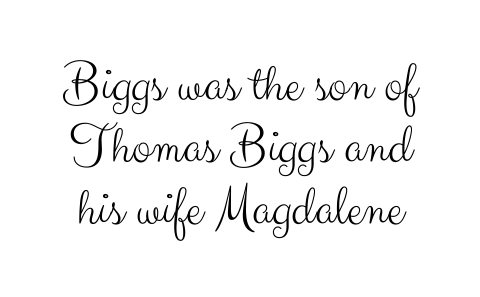
The typeface chosen for these lines omits serifs. Beneath every word, the page is bare. Honestly, the letter spacing is just normal — you wouldn't notice it.
